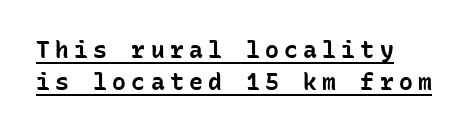
The rows are spaced the way most documents space them. Caption: lettering with a line underneath. Casual observation: everything's shoved over to the left. The letters are bold, with thick, heavy strokes.
